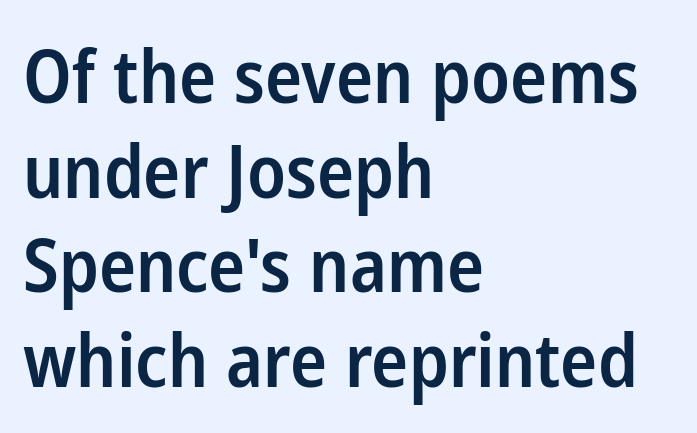
{"serif": "no", "italic": "no", "bold": "semi", "weight": "semibold", "width": "condensed", "stroke_contrast": "low", "x_height": "medium", "monospaced": "no", "underline": "no", "align": "left", "line_spacing": "normal", "line_spacing_ratio": 1.28, "letter_spacing": "normal", "letter_spacing_em": 0.0, "glyph_px": 74}
